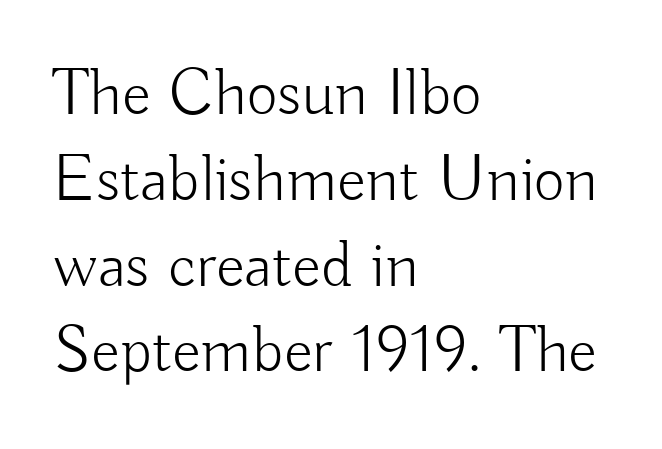
{"serif": "no", "italic": "no", "bold": "no", "weight": "light", "width": "normal", "stroke_contrast": "low", "x_height": "small", "monospaced": "no", "underline": "no", "align": "left", "line_spacing": "normal", "line_spacing_ratio": 1.28, "letter_spacing": "normal", "letter_spacing_em": 0.0, "glyph_px": 67}
